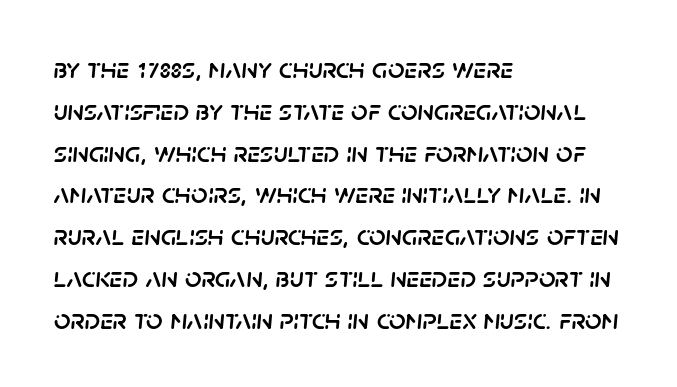
Just letters on the line, the space beneath them empty. The text carries the slant typical of an italic or oblique font. Successive baselines arrive at the customary interval. Proportional: the letters do not fall into vertical columns.
